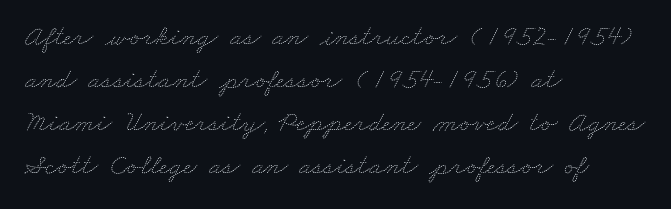
{"bold": "no", "weight": "thin", "width": "wide", "stroke_contrast": "medium", "x_height": "small", "monospaced": "no", "underline": "no", "align": "left", "line_spacing": "normal", "line_spacing_ratio": 1.48, "letter_spacing": "normal", "letter_spacing_em": 0.0, "glyph_px": 29}
